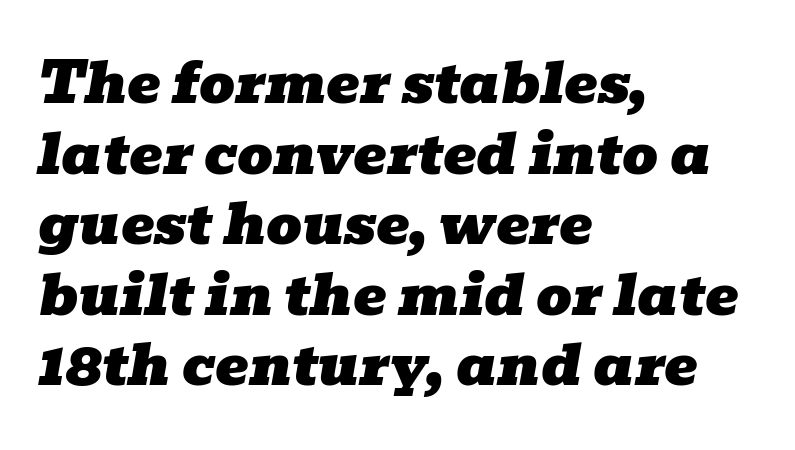
{"serif": "yes", "italic": "yes", "lean": "right", "slant_degrees": 10, "width": "wide", "stroke_contrast": "low", "x_height": "medium", "monospaced": "no", "underline": "no", "align": "left", "line_spacing": "normal", "line_spacing_ratio": 1.26, "letter_spacing": "normal", "letter_spacing_em": 0.0, "glyph_px": 56}
